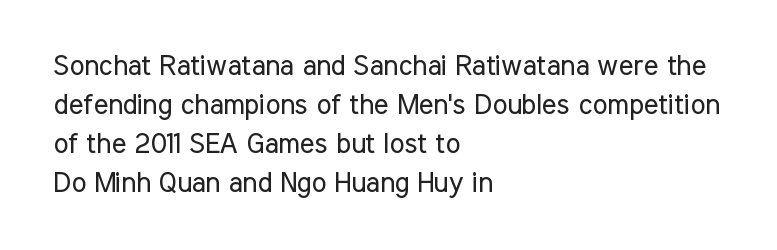
Q: Is the text bold? A: No.
Q: Is the text italic (slanted)? A: No, it is upright.
Q: Is the typeface a serif or a sans-serif typeface? A: Sans-serif.
Q: Is the text underlined? A: No.
Q: How is the paragraph aligned? A: Left-aligned.
Q: Is the spacing between letters normal or unusually wide? A: Normal.
Q: Is the spacing between lines tight, normal or loose? A: Normal.
Q: Width (condensed, normal, or wide)? A: Condensed.
Q: Stroke contrast? A: Low.
Q: x-height? A: Medium.
Q: Monospaced? A: No.
